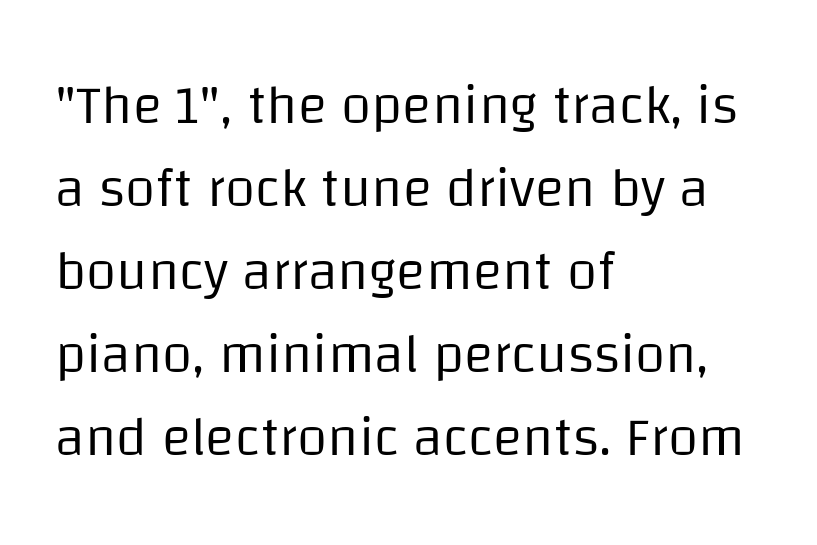
{"serif": "no", "italic": "no", "bold": "no", "weight": "regular", "width": "normal", "stroke_contrast": "low", "x_height": "large", "monospaced": "no", "underline": "no", "align": "left", "line_spacing": "normal", "line_spacing_ratio": 1.51, "letter_spacing": "normal", "letter_spacing_em": 0.0, "glyph_px": 55}
